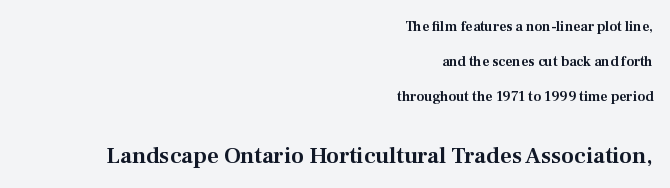
The image shows 23 px text type, upright; set right-aligned, loose line spacing (2.49x), normal letter spacing, not underlined; the second (bottom) block is 1.64x larger.
